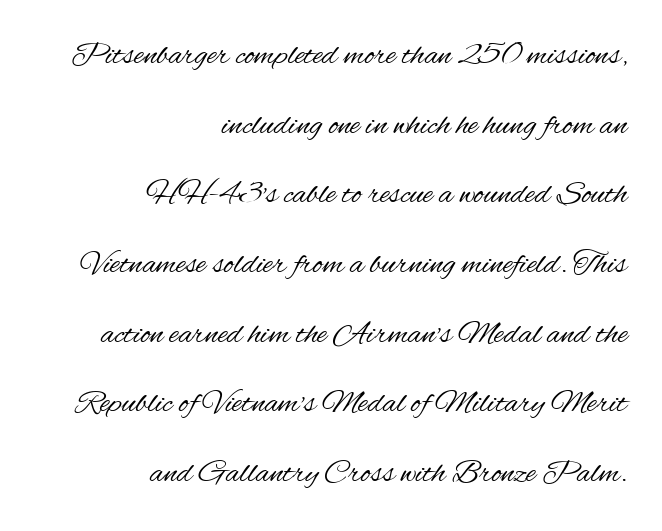
The image shows 33 px regular-weight, condensed sans-serif type; set right-aligned, loose line spacing (2.11x), normal letter spacing, not underlined; medium stroke contrast and a small x-height.
